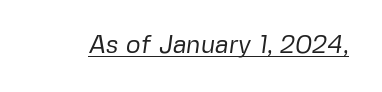
Counters stay open thanks to moderate or lighter strokes. Is there an underline? Yes — a line sits under the letters. In terms of letterspacing, this is plain default setting.
